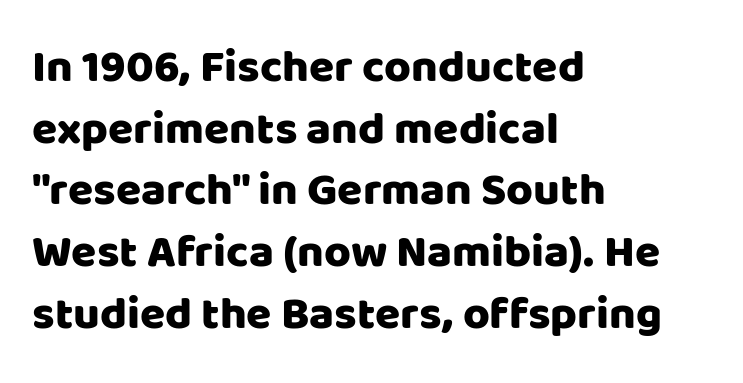
The image shows 46 px sans-serif type, upright; set left-aligned, normal line spacing (1.34x), normal letter spacing, not underlined; low stroke contrast and a large x-height.
